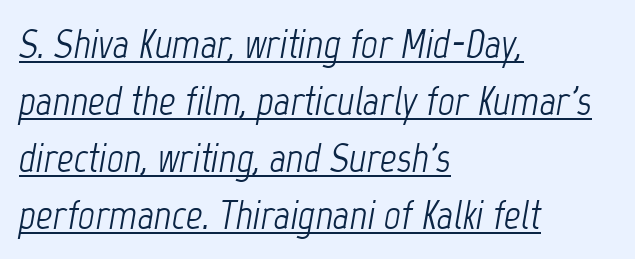
The glyphs are accompanied by a horizontal stroke just below them. Caption: multi-line text, flush left, ragged right. Every character sits at an angle, as italics do. The strokes are not fattened; the text isn't bold.
